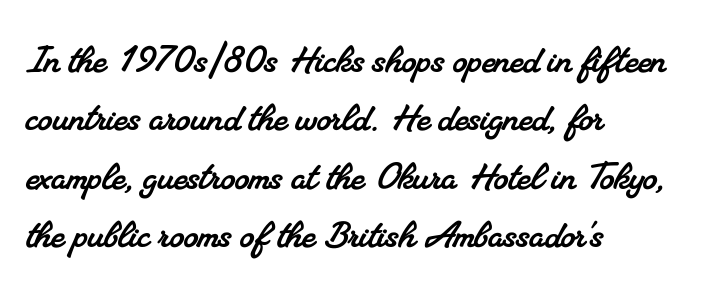
{"serif": "yes", "width": "normal", "stroke_contrast": "medium", "x_height": "small", "monospaced": "no", "underline": "no", "align": "left", "line_spacing": "normal", "line_spacing_ratio": 1.27, "letter_spacing": "normal", "letter_spacing_em": 0.0, "glyph_px": 46}
